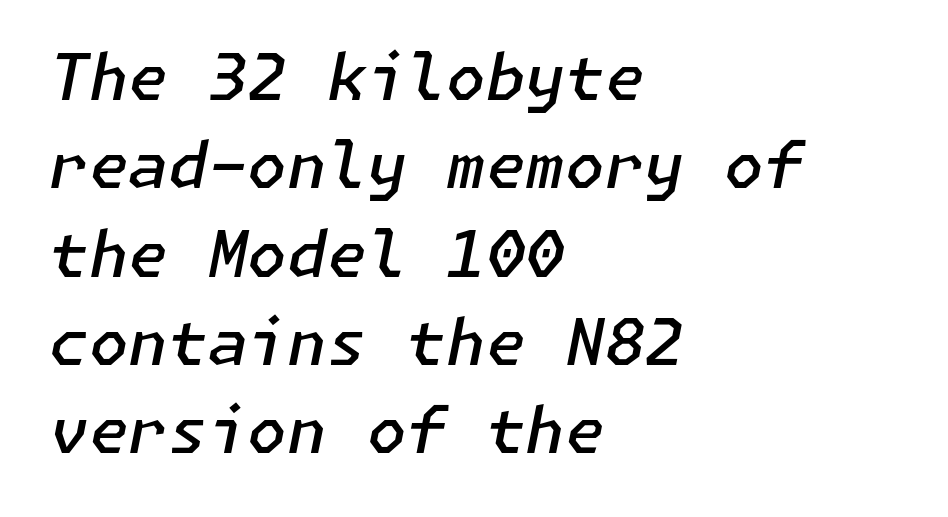
Weight check: semibold — heavier than regular, not quite bold. The gap between lines stays unmarked. A typesetter would call this leading conventional body-copy spacing. Every character sits at an angle, as italics do.
